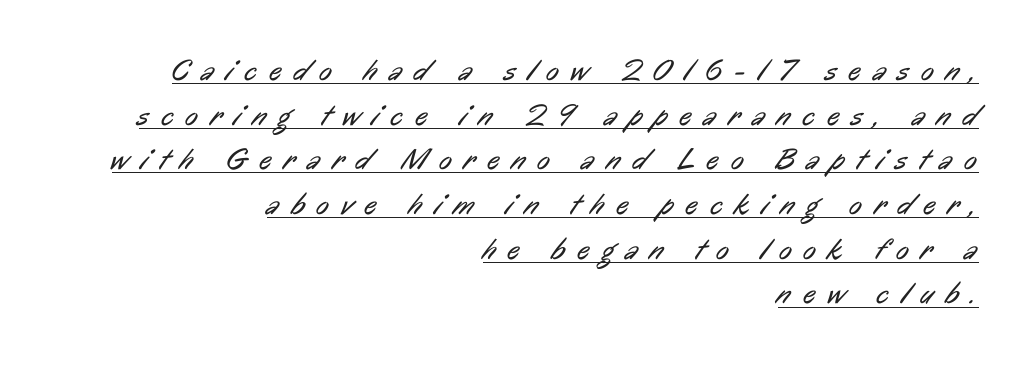
Does the copy run flush right? Yes — the right margin is perfectly even. There is plenty of visible air inserted between adjacent glyphs. The designer went with a sans here, leaving each stem footless. Unbolded letterforms with no extra heft. You could not count columns in this text — the font is proportionally spaced. The passage shown is underscored from start to finish.
